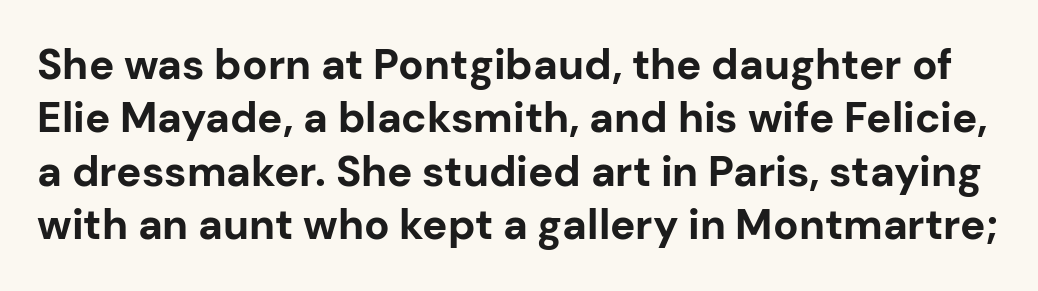
The image shows 42 px bold sans-serif type, upright; set normal line spacing (1.27x), normal letter spacing, not underlined; low stroke contrast and a medium x-height.
